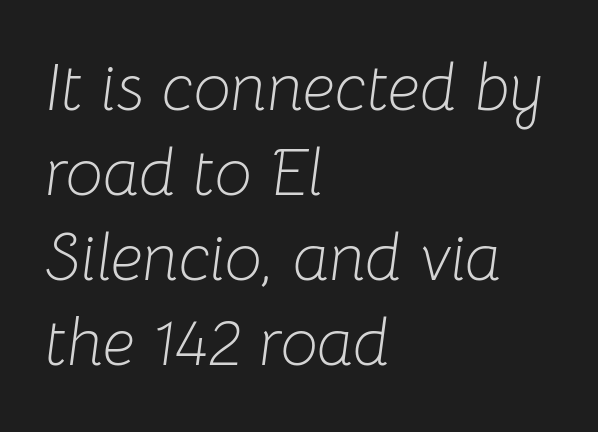
The image shows 66 px light type, italic (leaning right); set left-aligned, normal line spacing (1.29x), normal letter spacing, not underlined; low stroke contrast and a medium x-height.
